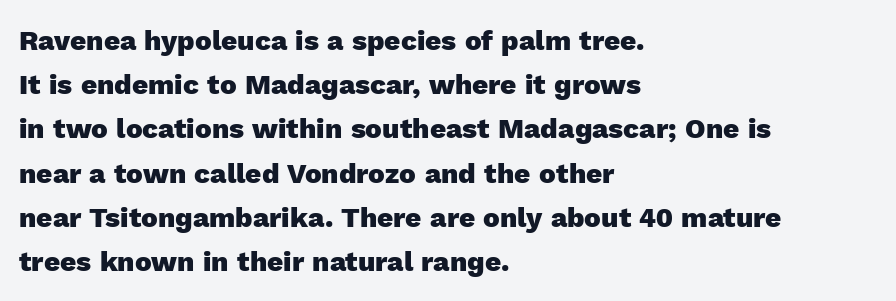
{"serif": "no", "italic": "no", "bold": "yes", "weight": "heavy", "width": "normal", "x_height": "medium", "monospaced": "no", "underline": "no", "align": "left", "line_spacing": "normal", "line_spacing_ratio": 1.58, "letter_spacing": "normal", "letter_spacing_em": 0.0, "glyph_px": 28}
